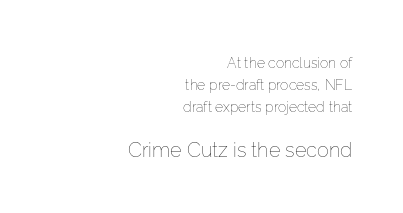
No extra tracking has been applied to these lines. The specimen reads as upright at a glance. Vertical spacing — default. Notice how the passage keeps a crisp vertical edge on the right only.
